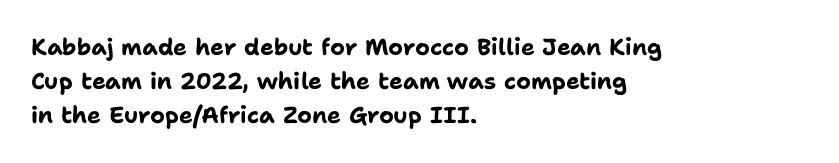
{"italic": "no", "bold": "yes", "underline": "no", "align": "left", "line_spacing": "normal", "line_spacing_ratio": 1.48, "letter_spacing": "normal", "letter_spacing_em": 0.0, "glyph_px": 23}
